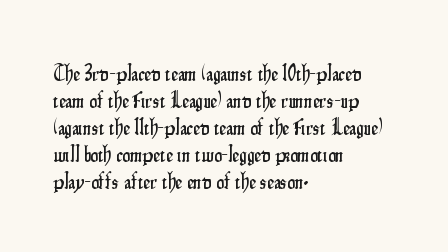
Q: Is the text italic (slanted)? A: No, it is upright.
Q: Is the text underlined? A: No.
Q: How is the paragraph aligned? A: Left-aligned.
Q: Is the spacing between letters normal or unusually wide? A: Normal.
